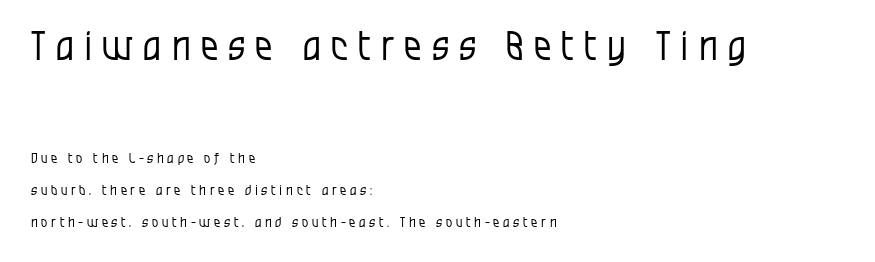
Q: Is the text bold? A: No.
Q: Is the text italic (slanted)? A: No, it is upright.
Q: Is the typeface a serif or a sans-serif typeface? A: Sans-serif.
Q: Is the text underlined? A: No.
Q: How is the paragraph aligned? A: Left-aligned.
Q: Is the spacing between letters normal or unusually wide? A: Unusually wide.
Q: Is the spacing between lines tight, normal or loose? A: Loose.
Q: Which block of text is set in a larger size, the first (top) or the second (bottom)? A: The first (top) one.
Q: Width (condensed, normal, or wide)? A: Condensed.
Q: Stroke contrast? A: Low.
Q: x-height? A: Large.
Q: Monospaced? A: No.
